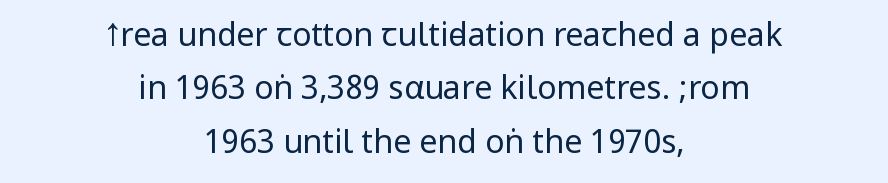
A quiet, ordinary-to-light weight characterises the typeface. Nothing unusual about the tracking: characters are spaced as the font intends. Students, observe: this is what conventionally led text looks like. The axis of the letterforms is exactly vertical.
